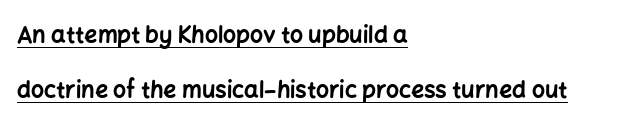
{"italic": "no", "bold": "yes", "underline": "yes", "align": "left", "line_spacing": "loose", "line_spacing_ratio": 2.41, "letter_spacing": "normal", "letter_spacing_em": 0.0, "glyph_px": 23}
